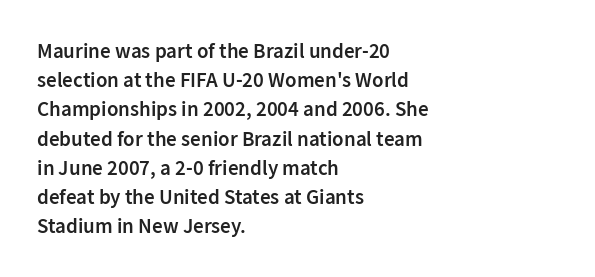
{"italic": "no", "bold": "semi", "underline": "no", "align": "left", "line_spacing": "normal", "line_spacing_ratio": 1.39, "letter_spacing": "normal", "letter_spacing_em": 0.0, "glyph_px": 21}
